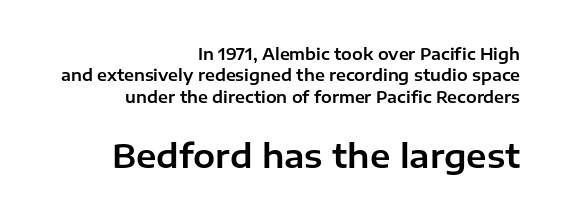
Q: Is the text italic (slanted)? A: No, it is upright.
Q: Is the typeface a serif or a sans-serif typeface? A: Sans-serif.
Q: Is the text underlined? A: No.
Q: How is the paragraph aligned? A: Right-aligned.
Q: Is the spacing between letters normal or unusually wide? A: Normal.
Q: Is the spacing between lines tight, normal or loose? A: Normal.
Q: Which block of text is set in a larger size, the first (top) or the second (bottom)? A: The second (bottom) one.
Q: Width (condensed, normal, or wide)? A: Normal.
Q: Stroke contrast? A: Low.
Q: x-height? A: Medium.
Q: Monospaced? A: No.
